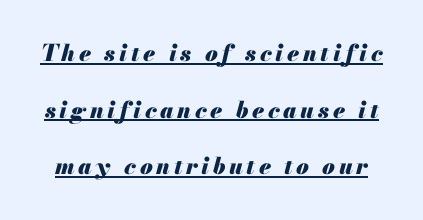
Q: Is the text bold? A: Yes.
Q: Is the text italic (slanted)? A: Yes, it leans right by about 13 degrees.
Q: Is the text underlined? A: Yes.
Q: Is the spacing between lines tight, normal or loose? A: Loose.
